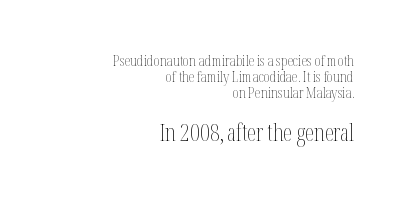
Q: Is the text bold? A: No.
Q: Is the text italic (slanted)? A: No, it is upright.
Q: Is the text underlined? A: No.
Q: How is the paragraph aligned? A: Right-aligned.
Q: Is the spacing between letters normal or unusually wide? A: Normal.
Q: Is the spacing between lines tight, normal or loose? A: Tight.
Q: Which block of text is set in a larger size, the first (top) or the second (bottom)? A: The second (bottom) one.
